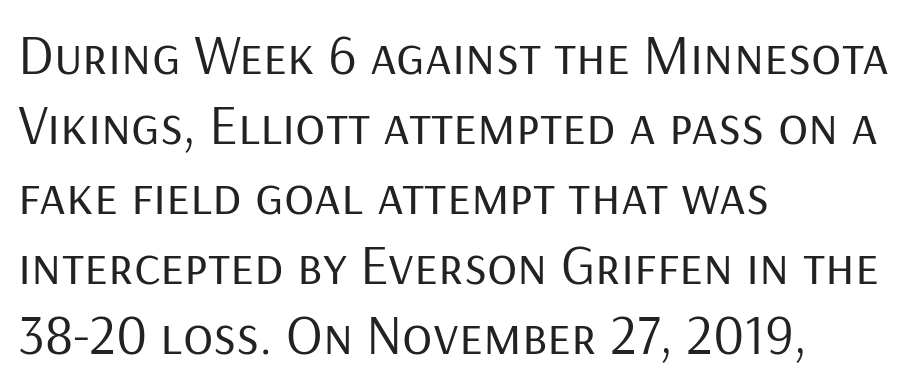
{"serif": "no", "italic": "no", "bold": "no", "weight": "regular", "width": "normal", "stroke_contrast": "low", "x_height": "medium", "monospaced": "no", "underline": "no", "align": "left", "line_spacing": "normal", "line_spacing_ratio": 1.25, "letter_spacing": "normal", "letter_spacing_em": 0.0, "glyph_px": 56}
